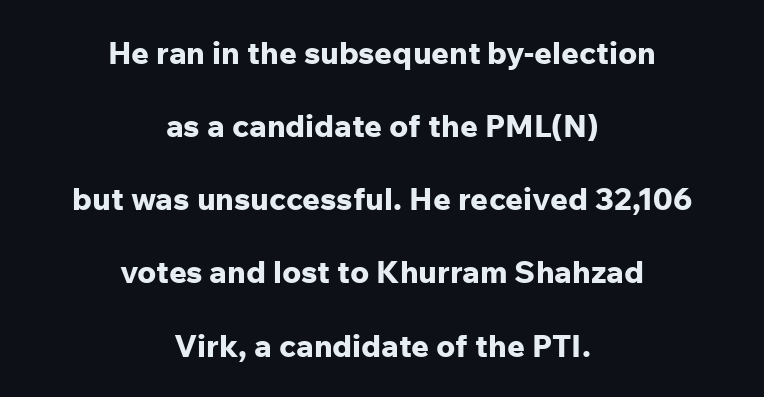
{"serif": "no", "italic": "no", "bold": "yes", "weight": "bold", "width": "normal", "stroke_contrast": "low", "x_height": "medium", "monospaced": "no", "underline": "no", "align": "center", "line_spacing": "loose", "line_spacing_ratio": 2.36, "letter_spacing": "normal", "letter_spacing_em": 0.0, "glyph_px": 31}
